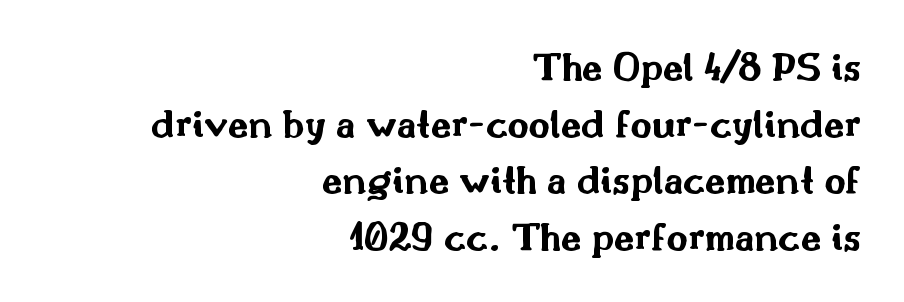
Q: Is the text bold? A: Yes.
Q: Is the text italic (slanted)? A: No, it is upright.
Q: Is the typeface a serif or a sans-serif typeface? A: Sans-serif.
Q: Is the text underlined? A: No.
Q: How is the paragraph aligned? A: Right-aligned.
Q: Is the spacing between letters normal or unusually wide? A: Normal.
Q: Is the spacing between lines tight, normal or loose? A: Normal.
Q: Width (condensed, normal, or wide)? A: Wide.
Q: Stroke contrast? A: Medium.
Q: x-height? A: Small.
Q: Monospaced? A: No.
